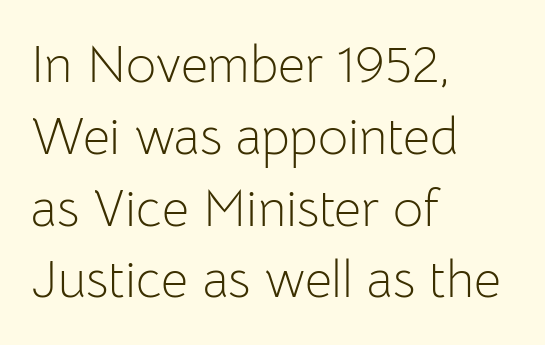
Q: Is the text bold? A: No.
Q: Is the text italic (slanted)? A: No, it is upright.
Q: Is the typeface a serif or a sans-serif typeface? A: Sans-serif.
Q: Is the text underlined? A: No.
Q: How is the paragraph aligned? A: Left-aligned.
Q: Is the spacing between letters normal or unusually wide? A: Normal.
Q: Is the spacing between lines tight, normal or loose? A: Normal.
Q: Width (condensed, normal, or wide)? A: Normal.
Q: Stroke contrast? A: Low.
Q: x-height? A: Medium.
Q: Monospaced? A: No.
